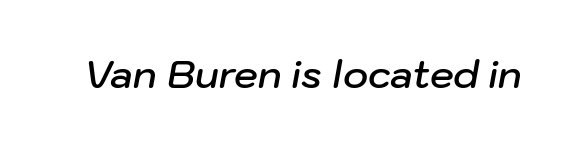
{"italic": "yes", "lean": "right", "slant_degrees": 10, "bold": "semi", "weight": "semibold", "width": "normal", "stroke_contrast": "low", "x_height": "medium", "monospaced": "no", "underline": "no", "letter_spacing": "normal", "letter_spacing_em": 0.0, "glyph_px": 38}
